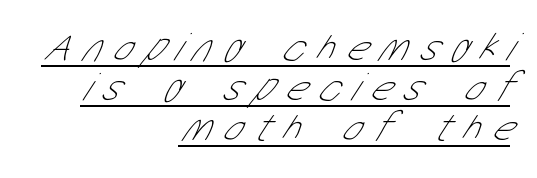
The image shows 41 px thin, condensed sans-serif type; set right-aligned, tight line spacing (0.97x), unusually wide letter spacing (+0.29 em), underlined; low stroke contrast and a medium x-height.
